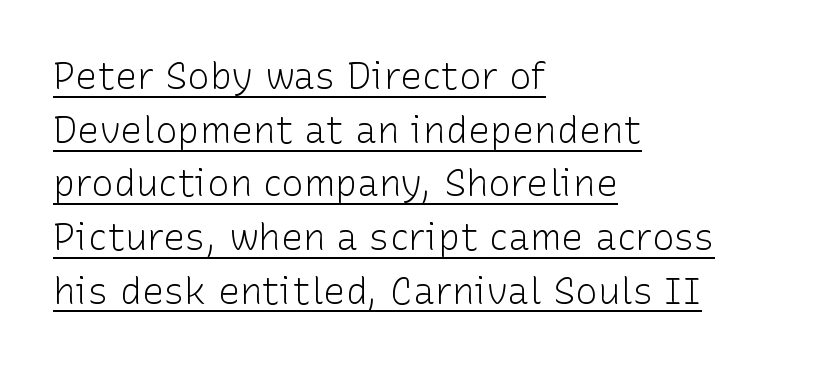
{"serif": "no", "italic": "no", "bold": "no", "weight": "light", "width": "normal", "stroke_contrast": "low", "x_height": "medium", "monospaced": "no", "underline": "yes", "align": "left", "line_spacing": "normal", "line_spacing_ratio": 1.45, "letter_spacing": "normal", "letter_spacing_em": 0.0, "glyph_px": 37}
